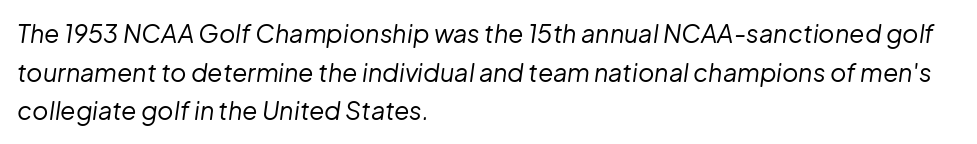
Is there much room between lines? A standard amount, neither cramped nor airy. No letter is thick-stroked: the sample isn't bold. Observe the lean: these are italic letterforms. Decoration check: the copy has no underline. Compared with a centered layout, this one pins lines to the left instead.
